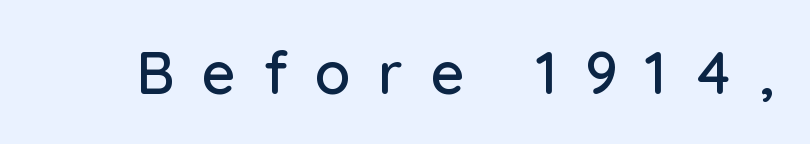
The image shows 59 px sans-serif type, upright; set unusually wide letter spacing (+0.47 em), not underlined; low stroke contrast and a medium x-height.
